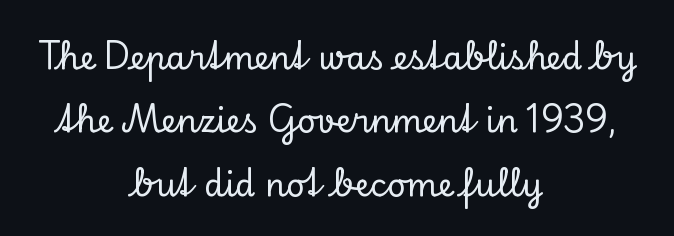
{"italic": "no", "width": "normal", "stroke_contrast": "low", "x_height": "small", "monospaced": "no", "underline": "no", "align": "center", "line_spacing": "loose", "line_spacing_ratio": 1.98, "letter_spacing": "normal", "letter_spacing_em": 0.0, "glyph_px": 32}
